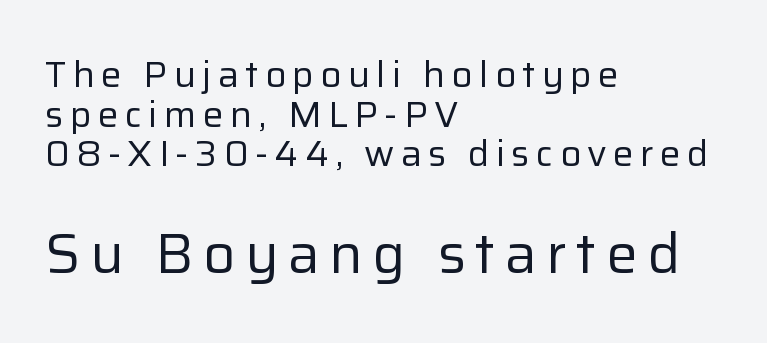
Q: Is the text bold? A: No.
Q: Is the text italic (slanted)? A: No, it is upright.
Q: Is the typeface a serif or a sans-serif typeface? A: Sans-serif.
Q: Is the text underlined? A: No.
Q: How is the paragraph aligned? A: Left-aligned.
Q: Is the spacing between lines tight, normal or loose? A: Tight.
Q: Which block of text is set in a larger size, the first (top) or the second (bottom)? A: The second (bottom) one.
Q: Width (condensed, normal, or wide)? A: Normal.
Q: Stroke contrast? A: Low.
Q: x-height? A: Medium.
Q: Monospaced? A: No.
